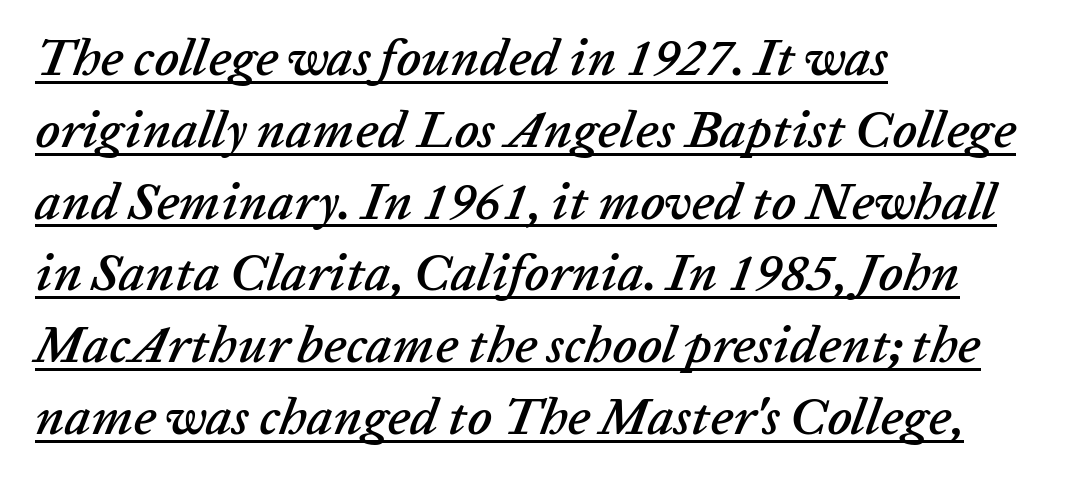
{"italic": "yes", "lean": "right", "slant_degrees": 20, "width": "normal", "stroke_contrast": "low", "x_height": "medium", "monospaced": "no", "underline": "yes", "align": "left", "line_spacing": "normal", "line_spacing_ratio": 1.38, "letter_spacing": "normal", "letter_spacing_em": 0.0, "glyph_px": 52}
